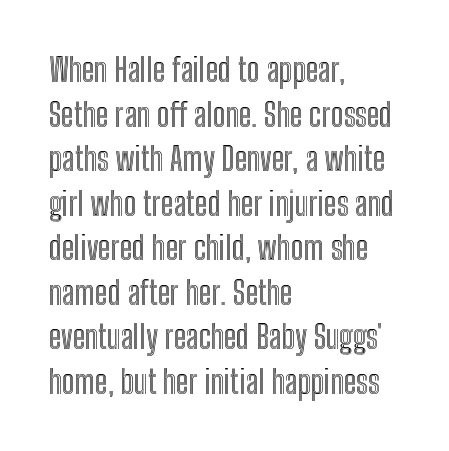
{"italic": "no", "width": "condensed", "x_height": "medium", "monospaced": "no", "underline": "no", "align": "left", "line_spacing": "normal", "line_spacing_ratio": 1.35, "letter_spacing": "normal", "letter_spacing_em": 0.0, "glyph_px": 33}
